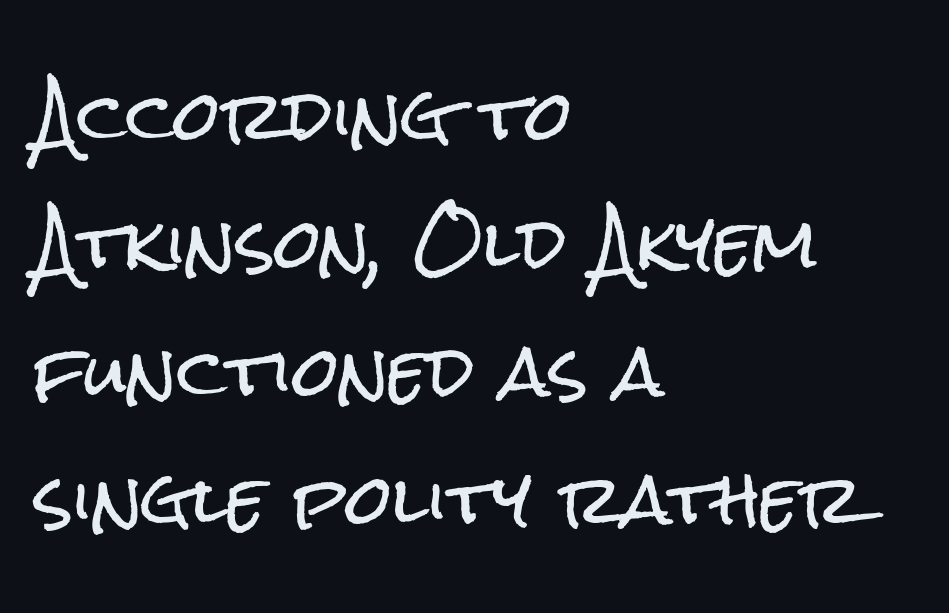
Posture: upright roman. These lines stack with their left ends in a neat column. Each letter keeps its own natural width here, so spacing adapts to shape. The face used here is rendered with its standard letterfit. Regarding leading, the lines here are spaced well apart. The passage shown is typeset with a sans-serif family.
